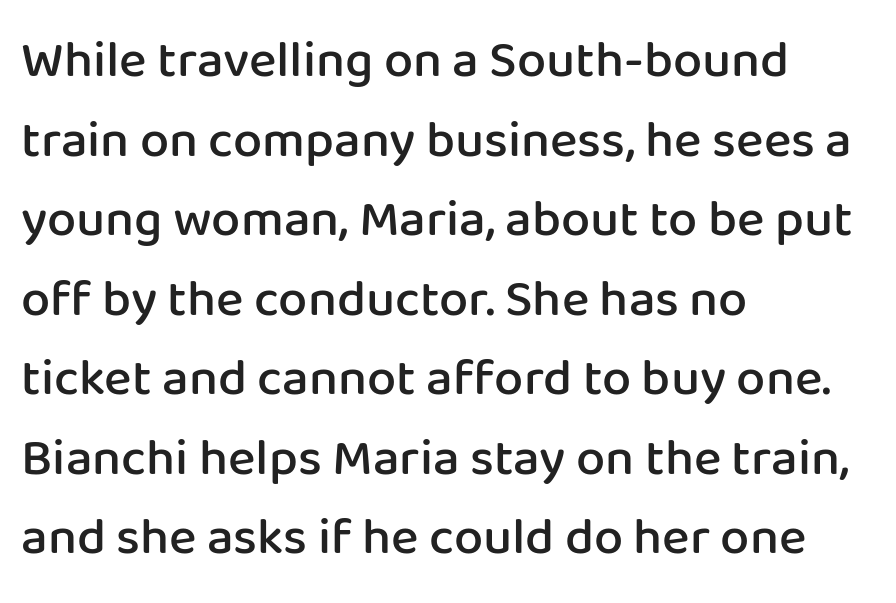
Q: Is the text bold? A: Semi-bold.
Q: Is the text italic (slanted)? A: No, it is upright.
Q: Is the typeface a serif or a sans-serif typeface? A: Sans-serif.
Q: Is the text underlined? A: No.
Q: How is the paragraph aligned? A: Left-aligned.
Q: Is the spacing between letters normal or unusually wide? A: Normal.
Q: Is the spacing between lines tight, normal or loose? A: Normal.
Q: Width (condensed, normal, or wide)? A: Normal.
Q: Stroke contrast? A: Low.
Q: x-height? A: Medium.
Q: Monospaced? A: No.
